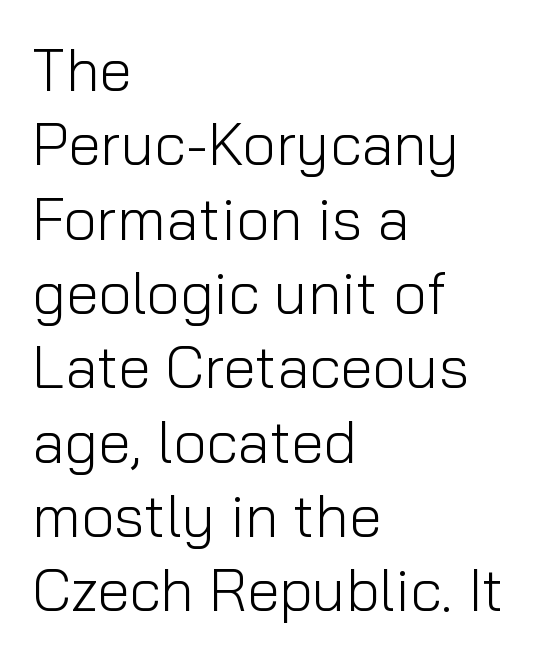
{"serif": "no", "italic": "no", "bold": "no", "weight": "light", "width": "normal", "stroke_contrast": "low", "x_height": "medium", "monospaced": "no", "underline": "no", "align": "left", "line_spacing": "normal", "line_spacing_ratio": 1.26, "letter_spacing": "normal", "letter_spacing_em": 0.0, "glyph_px": 59}
